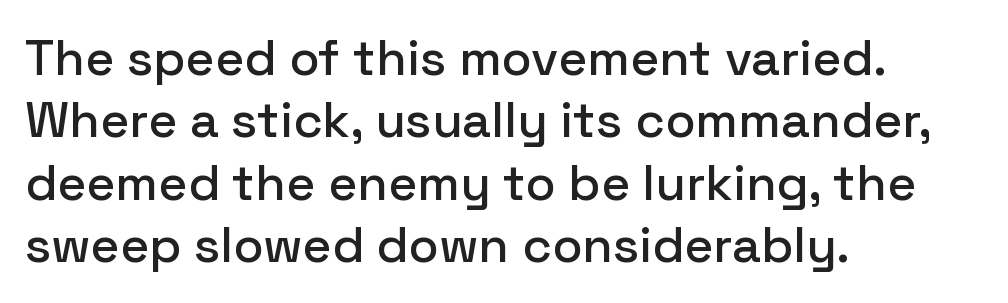
The image shows 50 px sans-serif type, upright; set left-aligned, normal line spacing (1.25x), normal letter spacing, not underlined; low stroke contrast and a medium x-height.
